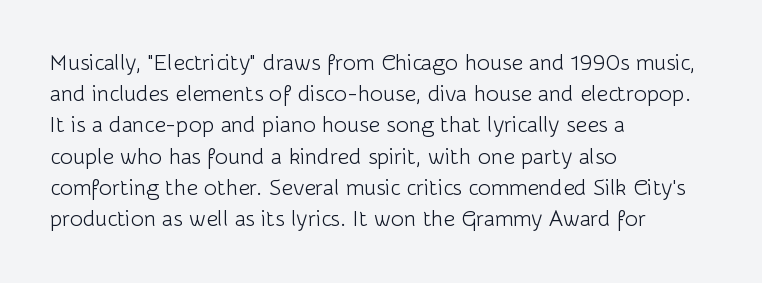
Every row of glyphs begins at an identical x-position on the left. The typesetting does not lean heavy: it is not bold. One glance says typical: line gaps are just what's usual. Underlining? Definitely not there.
